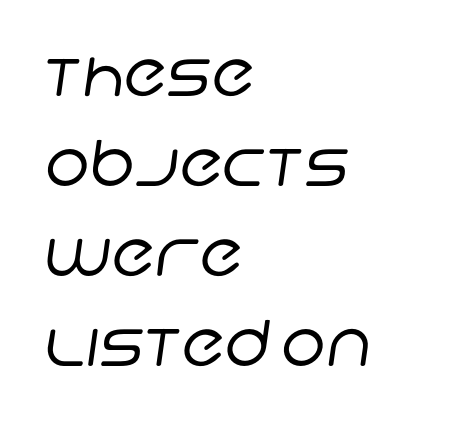
The image shows 63 px regular-weight sans-serif type; set left-aligned, normal line spacing (1.43x), normal letter spacing, not underlined; low stroke contrast and a large x-height.
